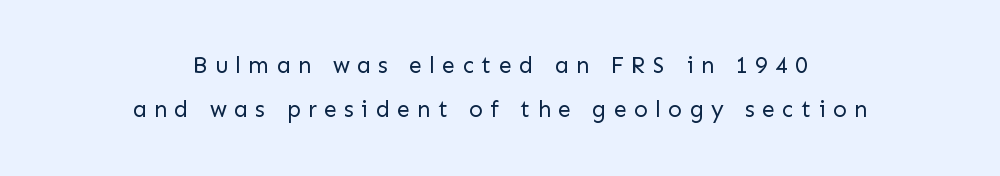
The image shows 23 px text type, upright; set centered, loose line spacing (1.93x), unusually wide letter spacing (+0.32 em), not underlined.
